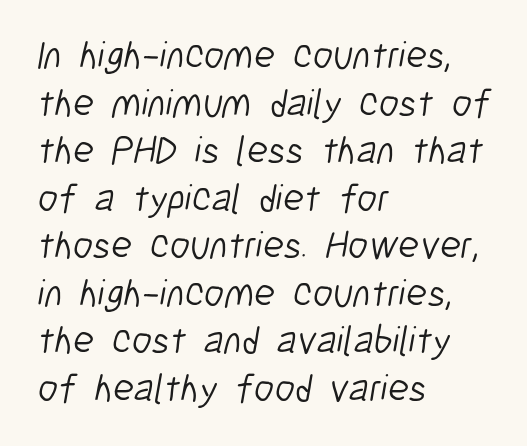
The paragraph has a hard left edge and a soft right edge. Has an underline been added? It has not. The tracking reads as untouched default to a designer's eye. Weight: regular or lighter. Font category for this specimen: sans-serif.
